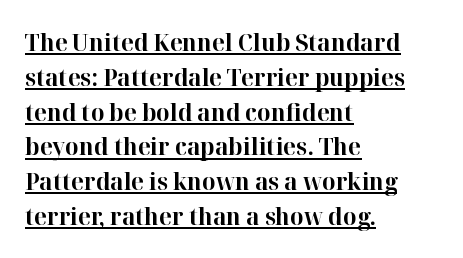
The image shows 24 px bold type, upright; set left-aligned, normal line spacing (1.45x), normal letter spacing, underlined.
